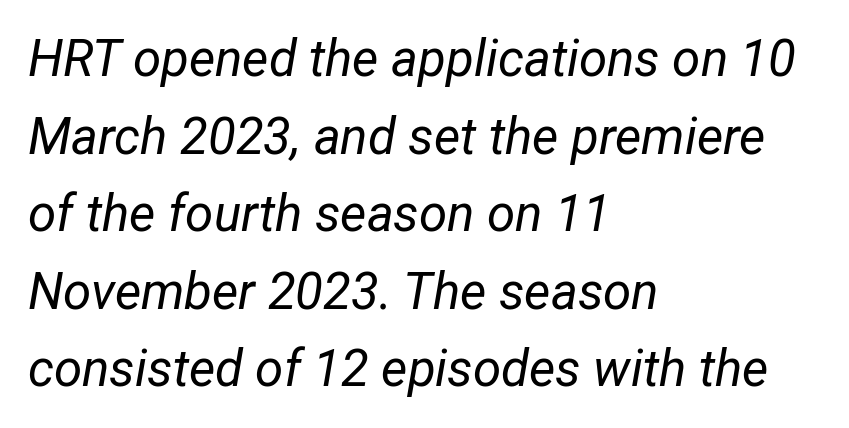
Think of a printed novel: that variable character pitch is what you see here. Observe the ordinary spacing: letters are neighbours, not strangers. Characters are canted at an angle relative to the baseline's perpendicular. Leftover space on each line is placed entirely after the last word.
